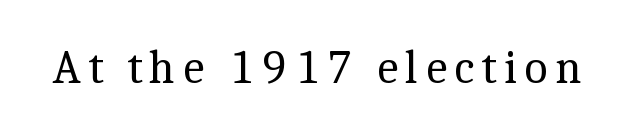
Plain, unruled lines of type. Nope, not italic — everything's standing straight. The font sits on the lighter half of the weight spectrum, regular included. Serif or sans? Serif — the stroke terminals have little feet.
